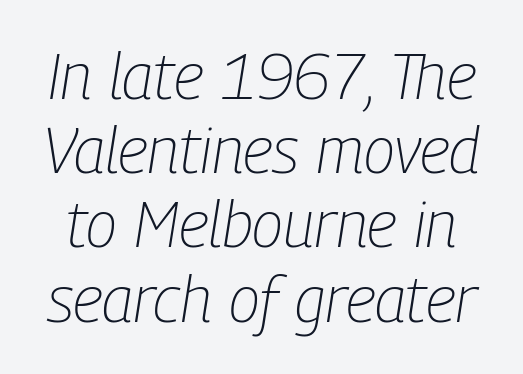
Descenders hang freely into open space. The typesetting does not lean heavy: it is not bold. Spacing verdict: proportional, widths tailored to each character. Is the letter spacing exaggerated? No — it looks like the ordinary default. Slanted lettering throughout.
